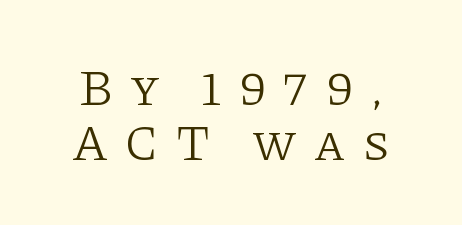
Vertical stems look standard width or narrower in stroke. Descenders are the only things crossing below the line. Leading: reduced. Tracking value appears strongly positive — letters spread wide. You could not count columns in this text — the font is proportionally spaced. Typographically, this falls in the serif category.
